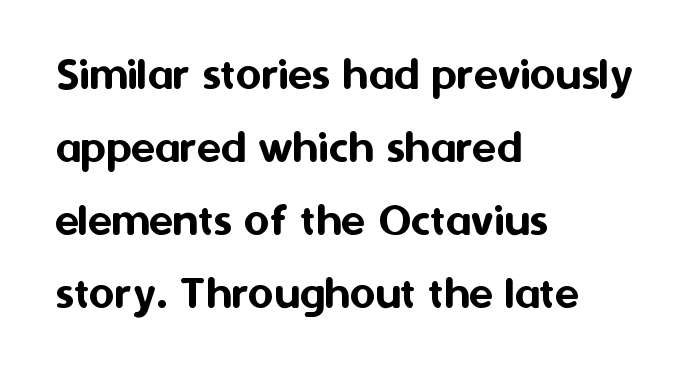
{"serif": "no", "italic": "no", "width": "normal", "stroke_contrast": "medium", "x_height": "medium", "monospaced": "no", "underline": "no", "align": "left", "line_spacing": "normal", "line_spacing_ratio": 1.49, "letter_spacing": "normal", "letter_spacing_em": 0.0, "glyph_px": 49}
